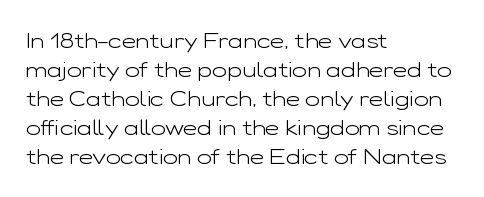
Q: Is the text bold? A: No.
Q: Is the text italic (slanted)? A: No, it is upright.
Q: Is the text underlined? A: No.
Q: How is the paragraph aligned? A: Left-aligned.
Q: Is the spacing between letters normal or unusually wide? A: Normal.
Q: Is the spacing between lines tight, normal or loose? A: Normal.
